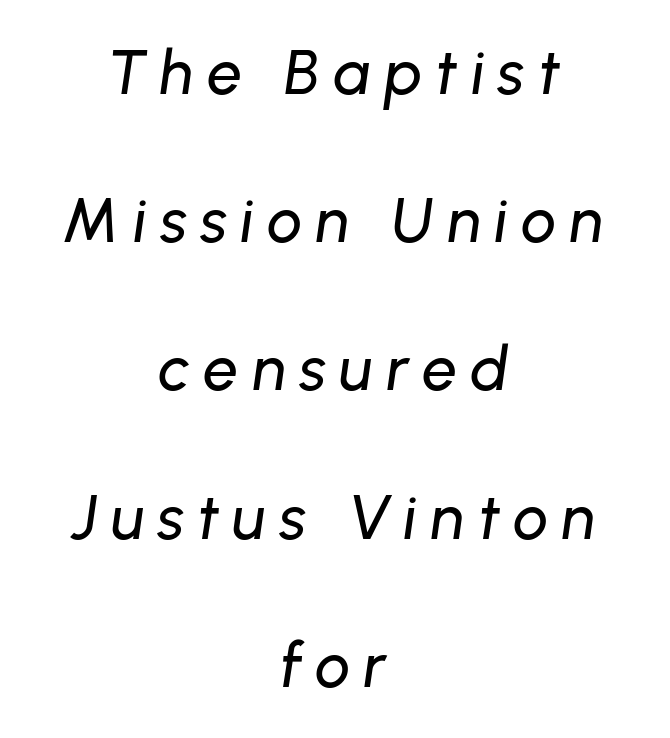
Vertical spacing — loose. You could not count columns in this text — the font is proportionally spaced. You can tell it's italic because the verticals aren't actually vertical. What stands out about the letter spacing? Its width — letters are far apart. A centered setting, common on invitations and titles, is used for this passage.
